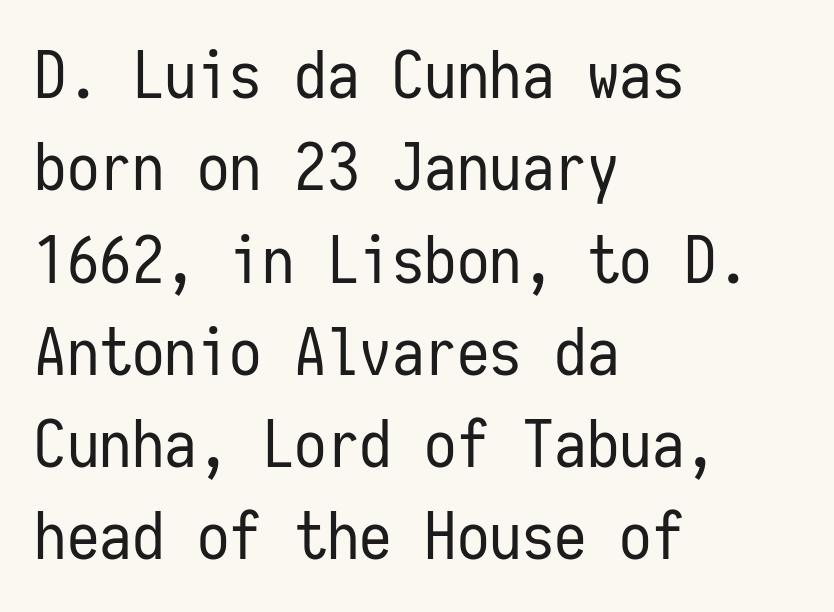
Q: Is the text bold? A: No.
Q: Is the text italic (slanted)? A: No, it is upright.
Q: Is the typeface a serif or a sans-serif typeface? A: Sans-serif.
Q: Is the text underlined? A: No.
Q: How is the paragraph aligned? A: Left-aligned.
Q: Is the spacing between letters normal or unusually wide? A: Normal.
Q: Is the spacing between lines tight, normal or loose? A: Normal.
Q: Width (condensed, normal, or wide)? A: Condensed.
Q: Stroke contrast? A: Low.
Q: x-height? A: Medium.
Q: Monospaced? A: Yes.
